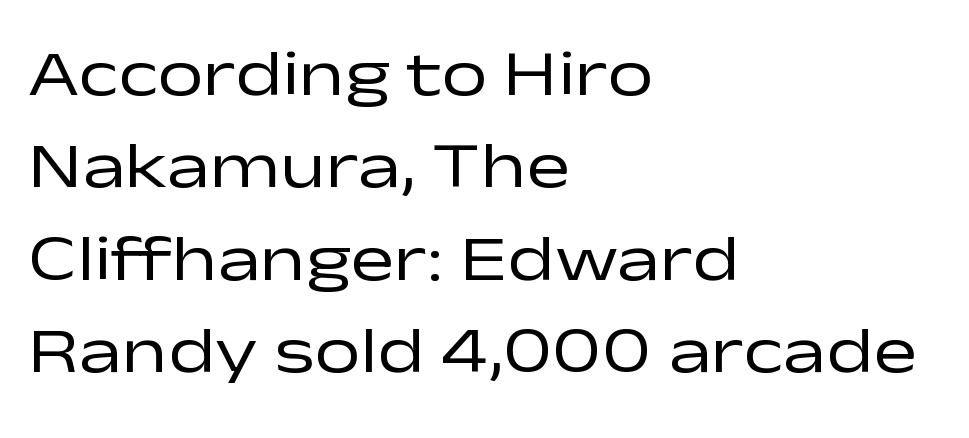
{"serif": "no", "italic": "no", "bold": "no", "weight": "regular", "width": "wide", "stroke_contrast": "low", "x_height": "medium", "monospaced": "no", "underline": "no", "align": "left", "line_spacing": "normal", "line_spacing_ratio": 1.42, "letter_spacing": "normal", "letter_spacing_em": 0.0, "glyph_px": 65}
